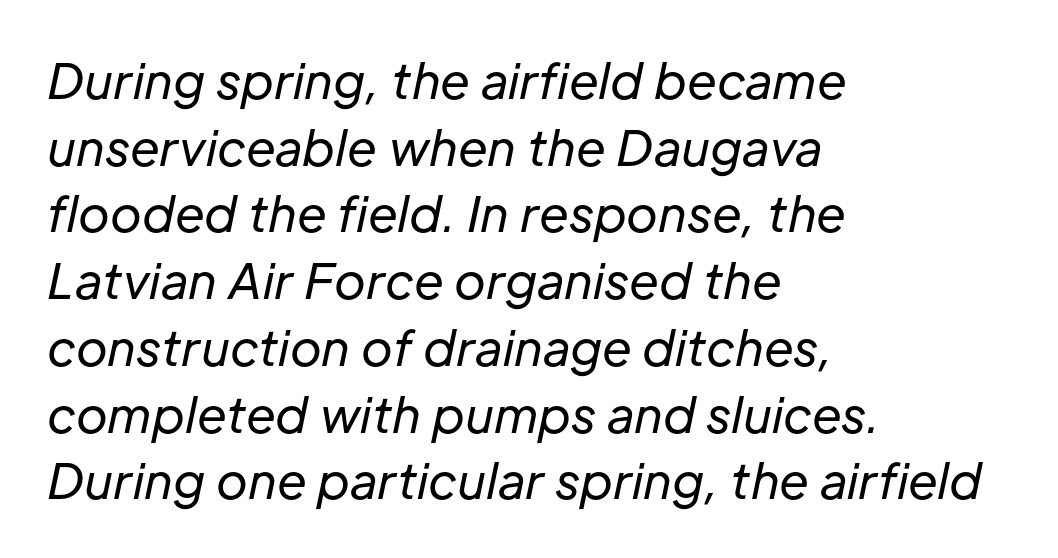
Q: Is the text bold? A: No.
Q: Is the text italic (slanted)? A: Yes, it leans right by about 12 degrees.
Q: Is the text underlined? A: No.
Q: How is the paragraph aligned? A: Left-aligned.
Q: Is the spacing between letters normal or unusually wide? A: Normal.
Q: Is the spacing between lines tight, normal or loose? A: Normal.
Q: Width (condensed, normal, or wide)? A: Normal.
Q: Stroke contrast? A: Low.
Q: x-height? A: Medium.
Q: Monospaced? A: No.
